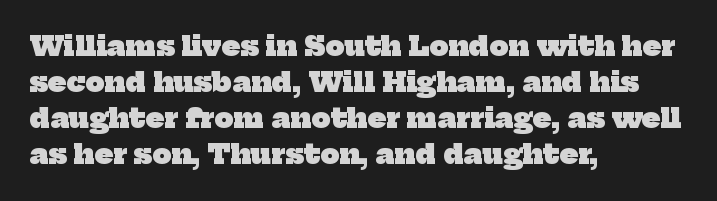
Check the space under the baseline: it is left empty. Does the leading feel generous? No, just average. Pretty heavy lettering here — definitely bold. These lines keep a tight, regular rhythm from letter to letter.
